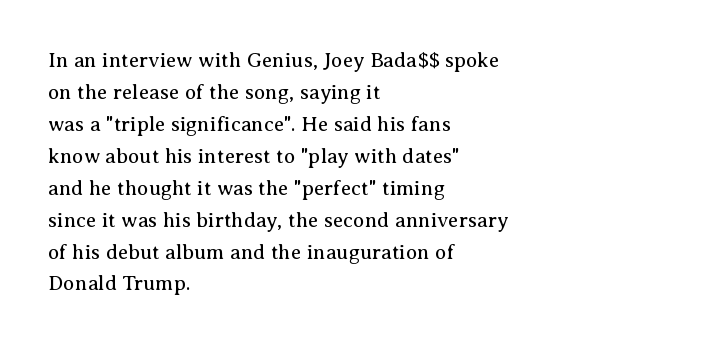
{"italic": "no", "bold": "no", "underline": "no", "align": "left", "line_spacing": "normal", "line_spacing_ratio": 1.52, "letter_spacing": "normal", "letter_spacing_em": 0.0, "glyph_px": 21}
